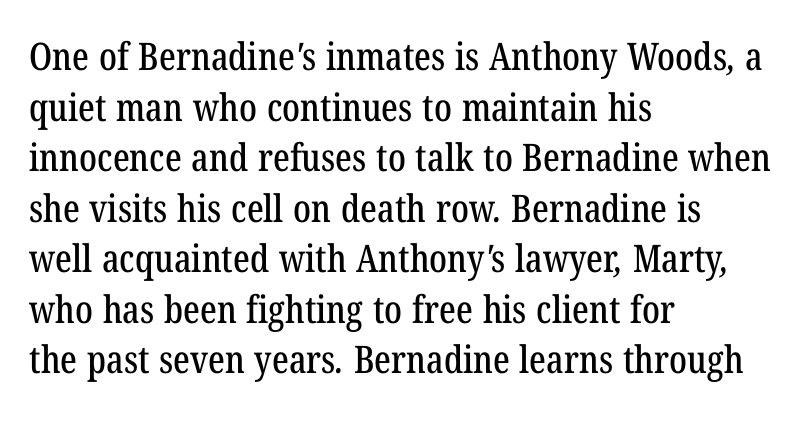
The image shows 38 px condensed serif type; set left-aligned, normal line spacing (1.33x), normal letter spacing, not underlined; low stroke contrast and a medium x-height.
